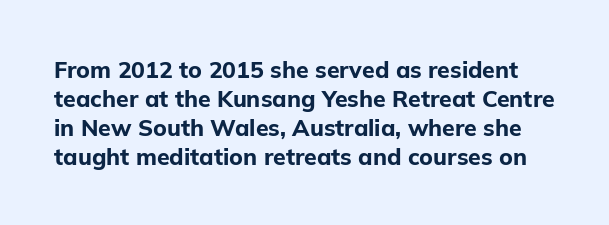
{"italic": "no", "bold": "yes", "underline": "no", "line_spacing": "normal", "line_spacing_ratio": 1.26, "letter_spacing": "normal", "letter_spacing_em": 0.0, "glyph_px": 23}
